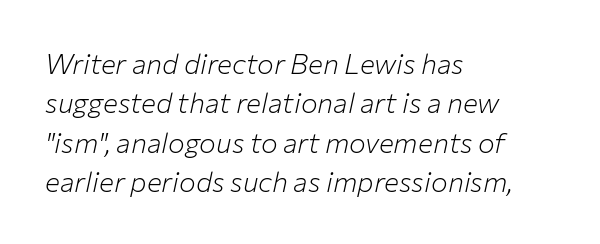
Bold? No — there's no thickening of the strokes. Inter-character spacing is left at the font's built-in metrics. The font's italic variant was chosen for this text. Successive baselines arrive at the customary interval. You could not count columns in this text — the font is proportionally spaced. Nobody drew a line under any word here.
